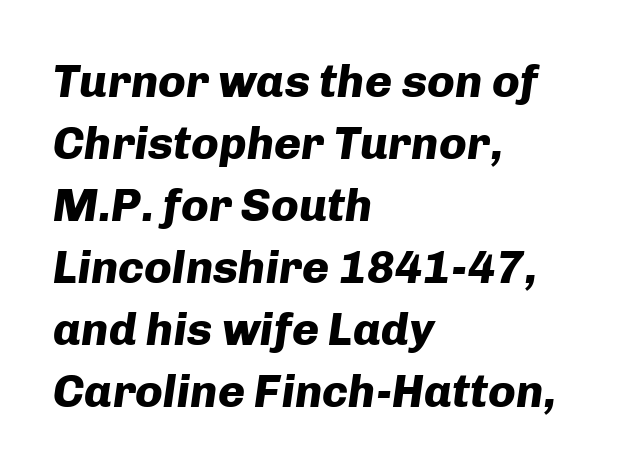
The image shows 46 px heavy type, italic (leaning right); set left-aligned, normal line spacing (1.35x), normal letter spacing, not underlined; low stroke contrast and a medium x-height.
